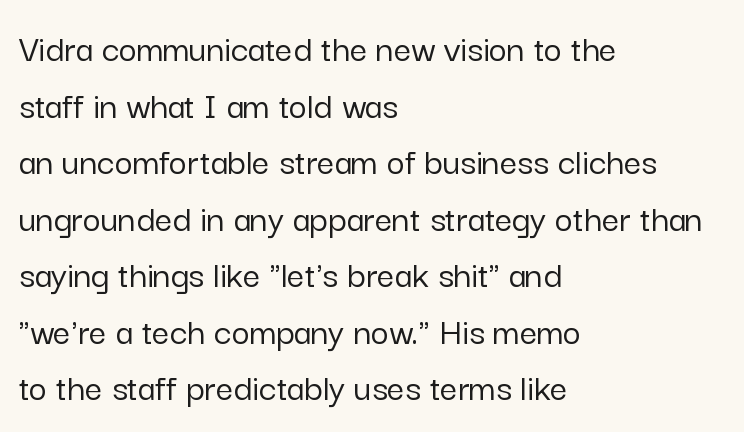
The glyphs are unaccompanied by any horizontal stroke below them. The tracking reads as untouched default to a designer's eye. Is this a sans? Yes — the strokes have no serifs. Think of a printed novel: that variable character pitch is what you see here. The typesetter chose a ragged-right arrangement here.
